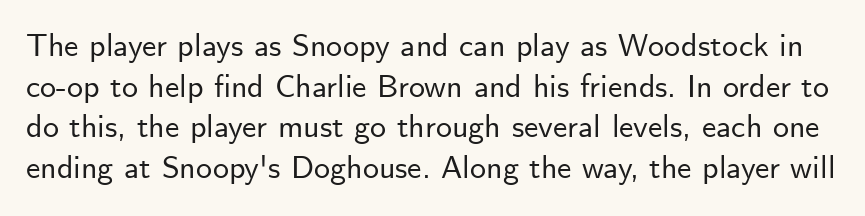
Q: Is the text italic (slanted)? A: No, it is upright.
Q: Is the typeface a serif or a sans-serif typeface? A: Sans-serif.
Q: Is the text underlined? A: No.
Q: Is the spacing between letters normal or unusually wide? A: Normal.
Q: Is the spacing between lines tight, normal or loose? A: Normal.
Q: Width (condensed, normal, or wide)? A: Normal.
Q: Stroke contrast? A: Low.
Q: x-height? A: Small.
Q: Monospaced? A: No.
